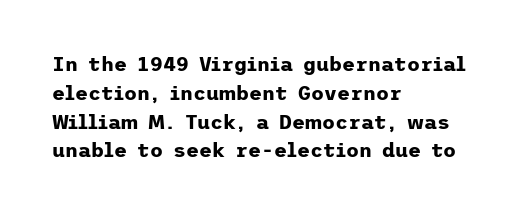
Q: Is the text bold? A: Yes.
Q: Is the text italic (slanted)? A: No, it is upright.
Q: Is the text underlined? A: No.
Q: How is the paragraph aligned? A: Left-aligned.
Q: Is the spacing between letters normal or unusually wide? A: Normal.
Q: Is the spacing between lines tight, normal or loose? A: Normal.
